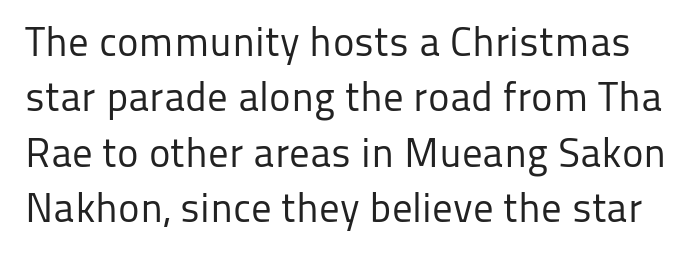
Q: Is the text bold? A: No.
Q: Is the text italic (slanted)? A: No, it is upright.
Q: Is the typeface a serif or a sans-serif typeface? A: Sans-serif.
Q: Is the text underlined? A: No.
Q: Is the spacing between letters normal or unusually wide? A: Normal.
Q: Is the spacing between lines tight, normal or loose? A: Normal.
Q: Width (condensed, normal, or wide)? A: Normal.
Q: Stroke contrast? A: Low.
Q: x-height? A: Medium.
Q: Monospaced? A: No.
